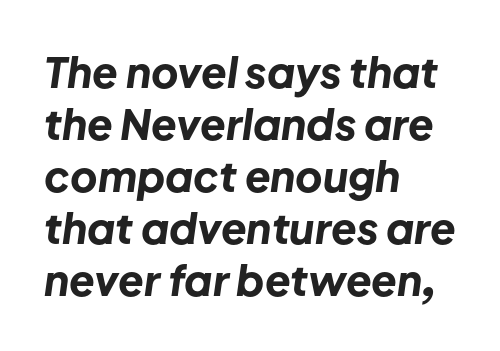
The letters advance in unequal steps, a hallmark of proportional type. The letters are bold, with thick, heavy strokes. The passage shown leans; its letterforms are oblique. The space beneath each line is pristine and unruled. A typesetter would call this zero additional tracking.
